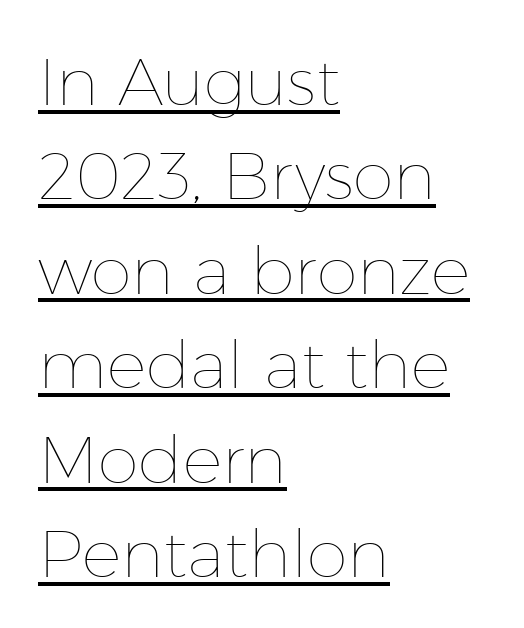
Somebody hit Ctrl+U on this one — the words are underlined. Each word holds together tightly as a unit, with standard inter-letter gaps. Spacing verdict: proportional, widths tailored to each character. Think standard paragraph weight, or any step lighter than that.
